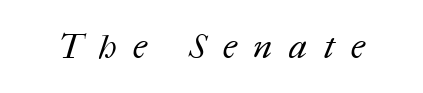
The image shows 34 px regular-weight type; set unusually wide letter spacing (+0.5 em), not underlined; medium stroke contrast and a medium x-height.
